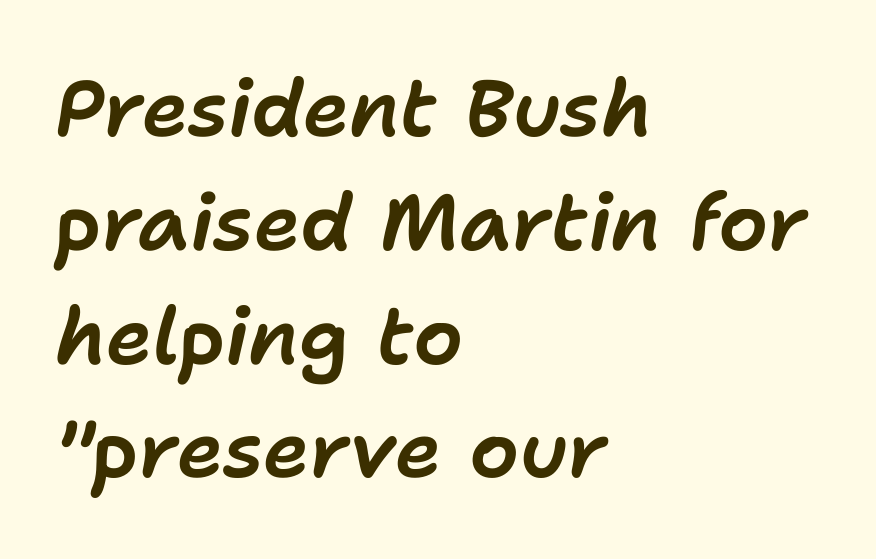
The image shows 79 px text type, italic (leaning right); set left-aligned, normal line spacing (1.44x), normal letter spacing, not underlined; low stroke contrast and a medium x-height.
